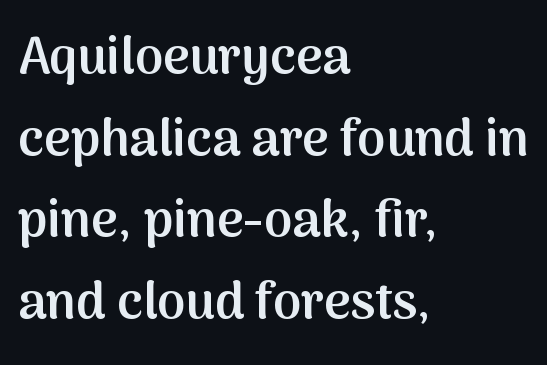
The image shows 51 px semibold sans-serif type, upright; set left-aligned, normal line spacing (1.6x), normal letter spacing, not underlined; medium stroke contrast and a medium x-height.
